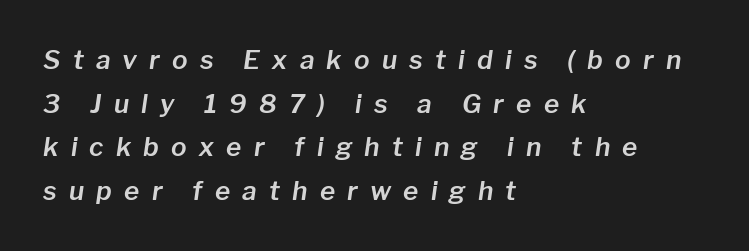
{"italic": "yes", "lean": "right", "slant_degrees": 8, "underline": "no", "align": "left", "line_spacing": "normal", "line_spacing_ratio": 1.68, "letter_spacing": "wide", "letter_spacing_em": 0.47, "glyph_px": 26}
